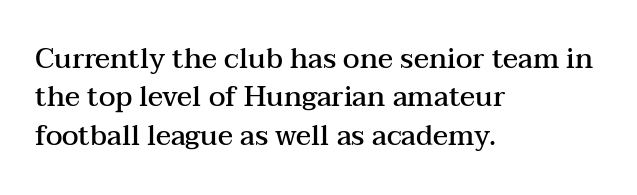
Q: Is the text bold? A: Semi-bold.
Q: Is the text italic (slanted)? A: No, it is upright.
Q: Is the typeface a serif or a sans-serif typeface? A: Serif.
Q: Is the text underlined? A: No.
Q: How is the paragraph aligned? A: Left-aligned.
Q: Is the spacing between letters normal or unusually wide? A: Normal.
Q: Is the spacing between lines tight, normal or loose? A: Normal.
Q: Width (condensed, normal, or wide)? A: Wide.
Q: Stroke contrast? A: Medium.
Q: x-height? A: Medium.
Q: Monospaced? A: No.
